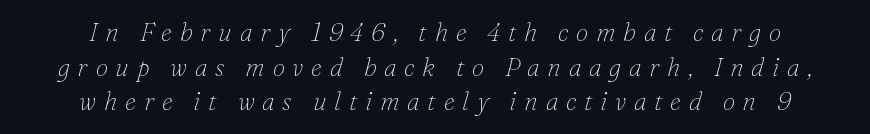
The image shows 25 px text type, italic (leaning right); set centered, normal line spacing (1.39x), unusually wide letter spacing (+0.31 em), not underlined.
